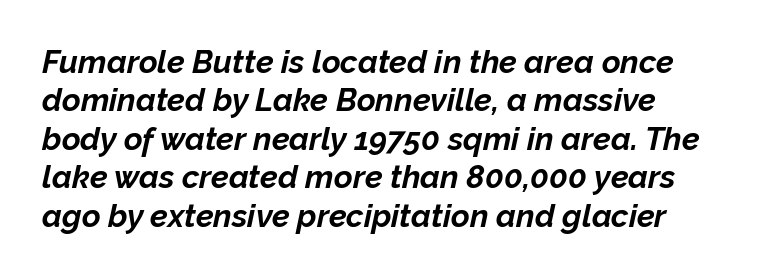
The image shows 32 px bold type, italic (leaning right); set left-aligned, line spacing 1.2x, normal letter spacing, not underlined; low stroke contrast and a medium x-height.
